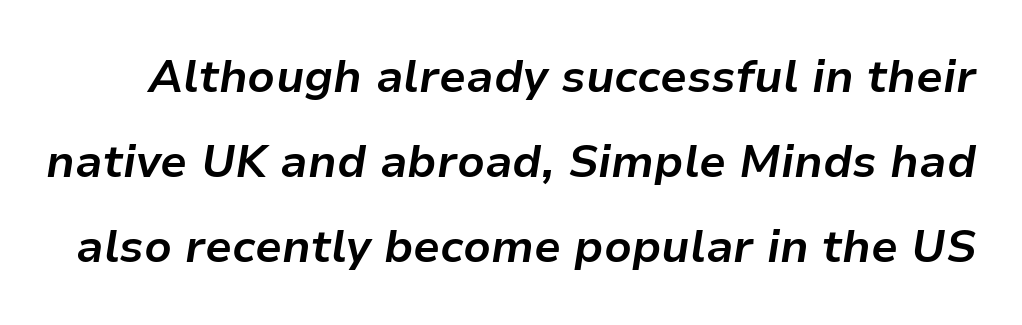
The image shows 45 px bold type, italic (leaning right); set line spacing 1.89x, normal letter spacing, not underlined; low stroke contrast and a medium x-height.
